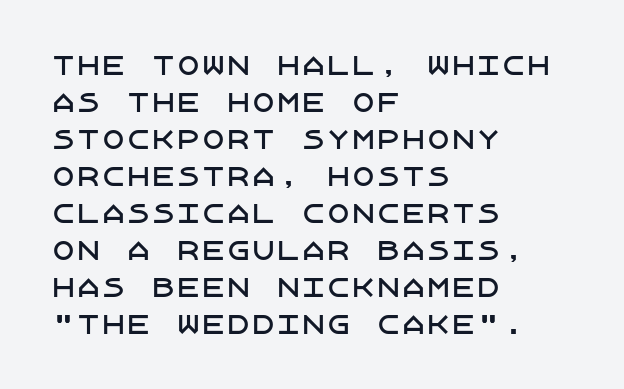
The image shows 25 px text type, upright; set left-aligned, normal line spacing (1.48x), normal letter spacing, not underlined.
